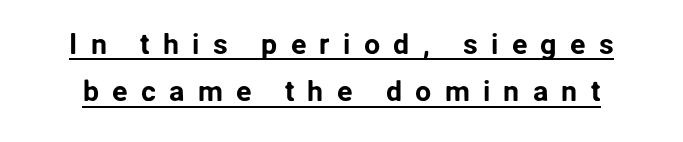
The image shows 29 px sans-serif type, upright; set normal line spacing (1.63x), unusually wide letter spacing (+0.45 em), underlined; low stroke contrast and a medium x-height.
